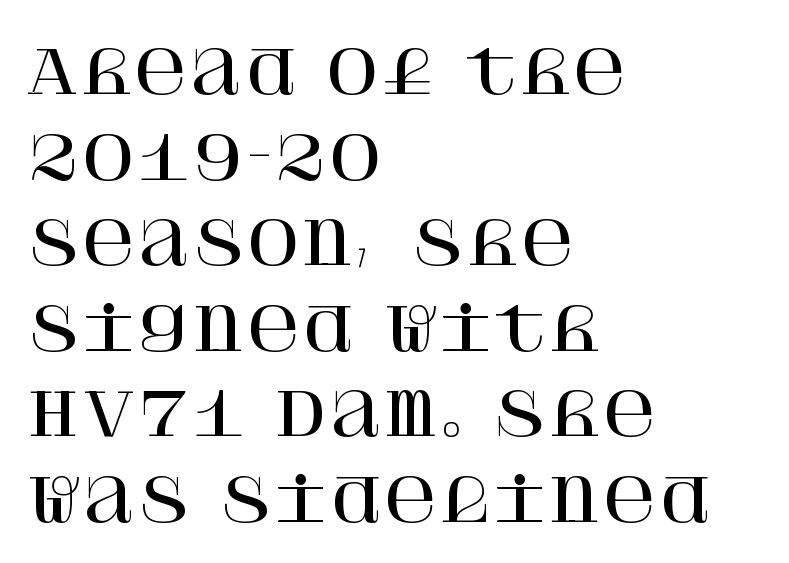
{"serif": "yes", "italic": "no", "width": "normal", "stroke_contrast": "high", "x_height": "large", "underline": "no", "align": "left", "line_spacing": "normal", "line_spacing_ratio": 1.45, "letter_spacing": "normal", "letter_spacing_em": 0.0, "glyph_px": 59}
